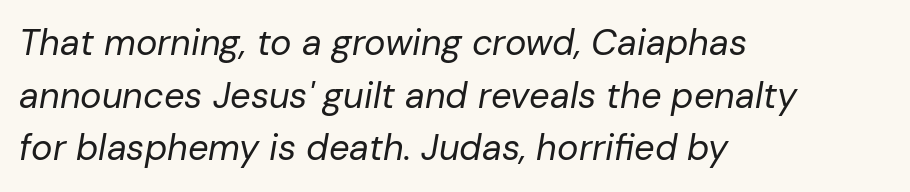
Q: Is the text bold? A: No.
Q: Is the text italic (slanted)? A: Yes, it leans right by about 10 degrees.
Q: Is the text underlined? A: No.
Q: How is the paragraph aligned? A: Left-aligned.
Q: Is the spacing between letters normal or unusually wide? A: Normal.
Q: Is the spacing between lines tight, normal or loose? A: Normal.
Q: Width (condensed, normal, or wide)? A: Normal.
Q: Stroke contrast? A: Low.
Q: x-height? A: Medium.
Q: Monospaced? A: No.
